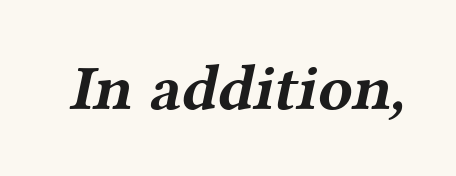
The image shows 64 px bold, wide serif type; set normal letter spacing, not underlined; medium stroke contrast and a medium x-height.
